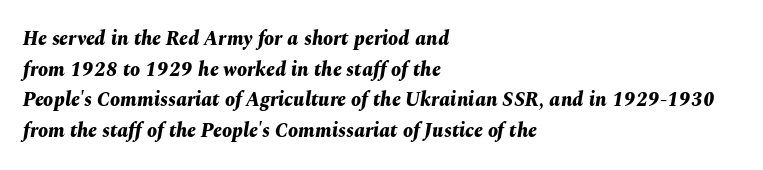
Q: Is the text bold? A: Yes.
Q: Is the text italic (slanted)? A: Yes, it leans right by about 10 degrees.
Q: Is the text underlined? A: No.
Q: How is the paragraph aligned? A: Left-aligned.
Q: Is the spacing between letters normal or unusually wide? A: Normal.
Q: Is the spacing between lines tight, normal or loose? A: Normal.
